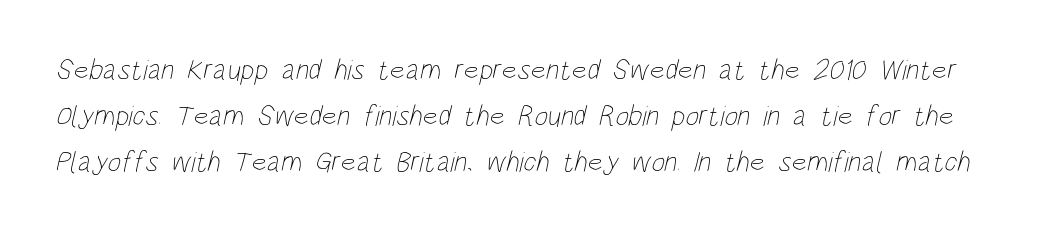
The image shows 29 px thin, condensed type; set normal line spacing (1.58x), normal letter spacing, not underlined; low stroke contrast and a large x-height.
